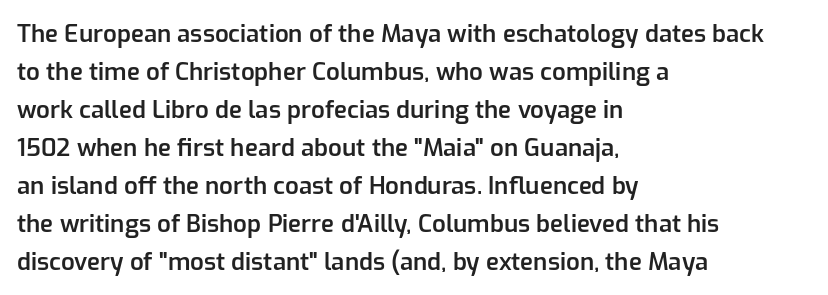
Type without underlining. The rendering keeps characters at their native spacing. It's the straight-up-and-down kind of type. Honestly, the row spacing looks completely unremarkable. One-word summary of the alignment: left. Semibold letterforms, between regular and bold.
